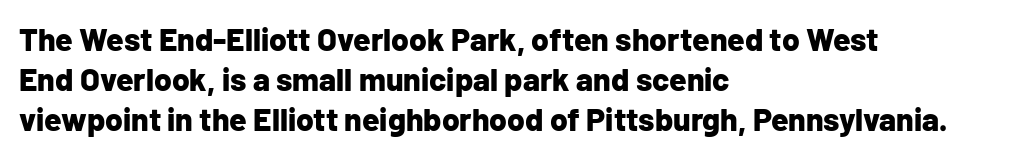
Q: Is the text bold? A: Yes.
Q: Is the text italic (slanted)? A: No, it is upright.
Q: Is the typeface a serif or a sans-serif typeface? A: Sans-serif.
Q: Is the text underlined? A: No.
Q: How is the paragraph aligned? A: Left-aligned.
Q: Is the spacing between letters normal or unusually wide? A: Normal.
Q: Is the spacing between lines tight, normal or loose? A: Normal.
Q: Width (condensed, normal, or wide)? A: Normal.
Q: Stroke contrast? A: Low.
Q: x-height? A: Medium.
Q: Monospaced? A: No.
